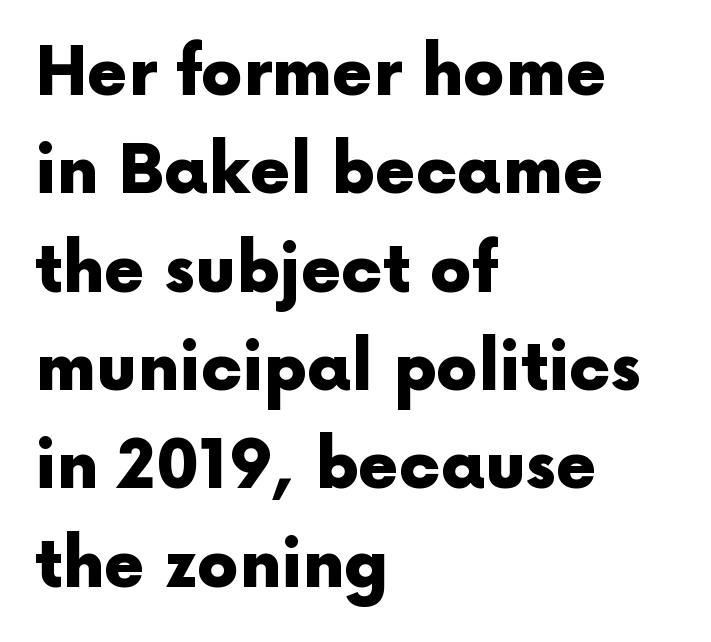
Q: Is the text bold? A: Yes.
Q: Is the text italic (slanted)? A: No, it is upright.
Q: Is the typeface a serif or a sans-serif typeface? A: Sans-serif.
Q: Is the text underlined? A: No.
Q: How is the paragraph aligned? A: Left-aligned.
Q: Is the spacing between letters normal or unusually wide? A: Normal.
Q: Is the spacing between lines tight, normal or loose? A: Normal.
Q: Width (condensed, normal, or wide)? A: Normal.
Q: x-height? A: Medium.
Q: Monospaced? A: No.
